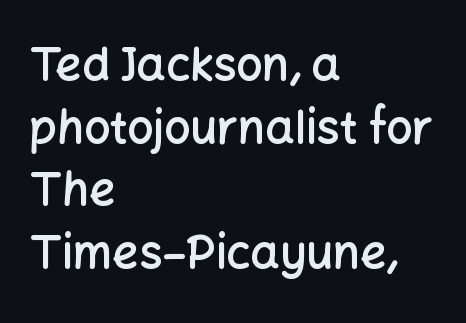
{"serif": "no", "italic": "no", "bold": "semi", "weight": "semibold", "width": "normal", "stroke_contrast": "low", "x_height": "medium", "monospaced": "no", "underline": "no", "align": "left", "line_spacing": "normal", "line_spacing_ratio": 1.36, "letter_spacing": "normal", "letter_spacing_em": 0.0, "glyph_px": 46}
